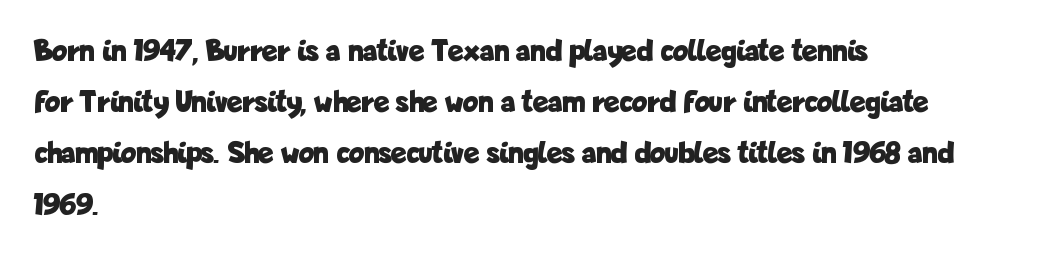
The image shows 32 px bold, condensed sans-serif type, upright; set left-aligned, normal line spacing (1.6x), normal letter spacing, not underlined; low stroke contrast and a medium x-height.
